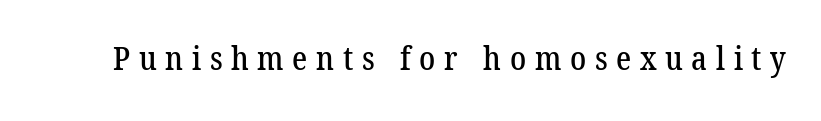
{"serif": "yes", "width": "normal", "stroke_contrast": "low", "x_height": "medium", "monospaced": "no", "underline": "no", "letter_spacing": "wide", "letter_spacing_em": 0.27, "glyph_px": 32}
